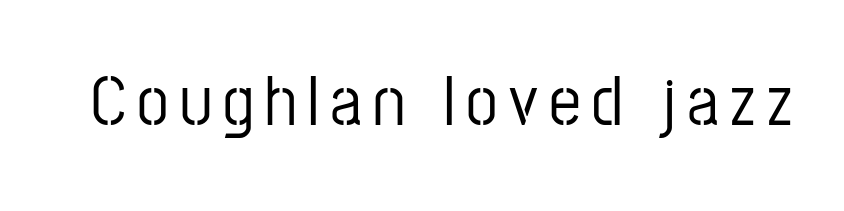
{"serif": "no", "italic": "no", "width": "condensed", "stroke_contrast": "low", "x_height": "medium", "monospaced": "no", "underline": "no", "glyph_px": 71}
